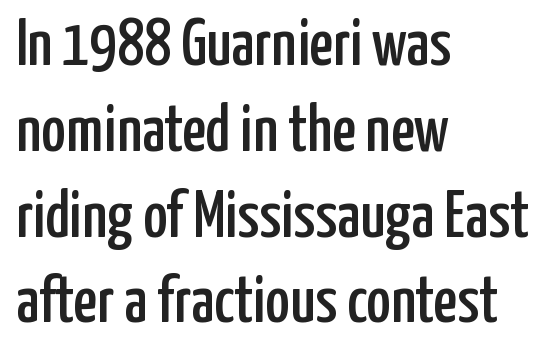
The typesetter chose a ragged-right arrangement here. Inter-character spacing is left at the font's built-in metrics. This sample uses an upright cut, with every glyph sitting square on the baseline. Each new line begins a customary step beneath the previous one. A typesetter would call this proportional, since set widths differ per character.
